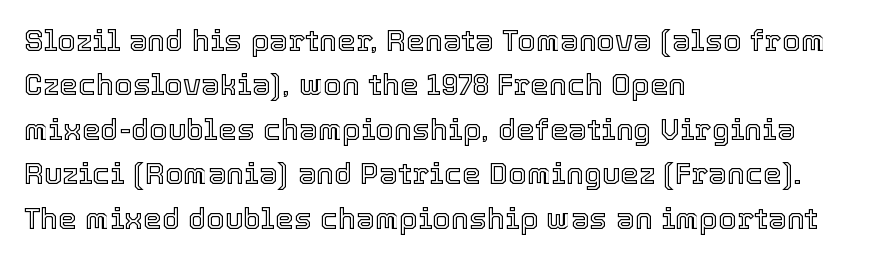
{"italic": "no", "width": "normal", "x_height": "medium", "monospaced": "no", "underline": "no", "align": "left", "line_spacing": "normal", "line_spacing_ratio": 1.48, "letter_spacing": "normal", "letter_spacing_em": 0.0, "glyph_px": 30}
